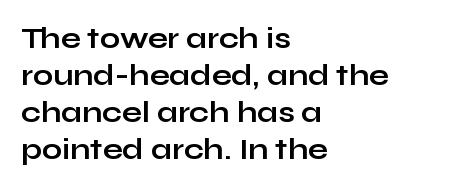
Q: Is the text bold? A: Yes.
Q: Is the text italic (slanted)? A: No, it is upright.
Q: Is the typeface a serif or a sans-serif typeface? A: Sans-serif.
Q: Is the text underlined? A: No.
Q: How is the paragraph aligned? A: Left-aligned.
Q: Is the spacing between letters normal or unusually wide? A: Normal.
Q: Is the spacing between lines tight, normal or loose? A: Normal.
Q: Width (condensed, normal, or wide)? A: Wide.
Q: Stroke contrast? A: Low.
Q: x-height? A: Medium.
Q: Monospaced? A: No.
